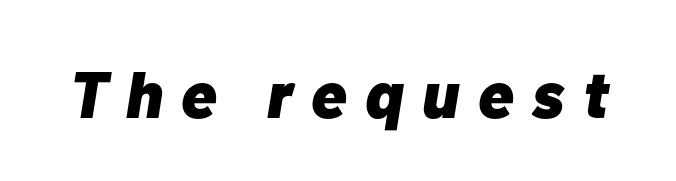
Q: Is the text bold? A: Yes.
Q: Is the text italic (slanted)? A: Yes, it leans right by about 10 degrees.
Q: Is the text underlined? A: No.
Q: Is the spacing between letters normal or unusually wide? A: Unusually wide.
Q: Width (condensed, normal, or wide)? A: Normal.
Q: Stroke contrast? A: Low.
Q: x-height? A: Medium.
Q: Monospaced? A: No.
